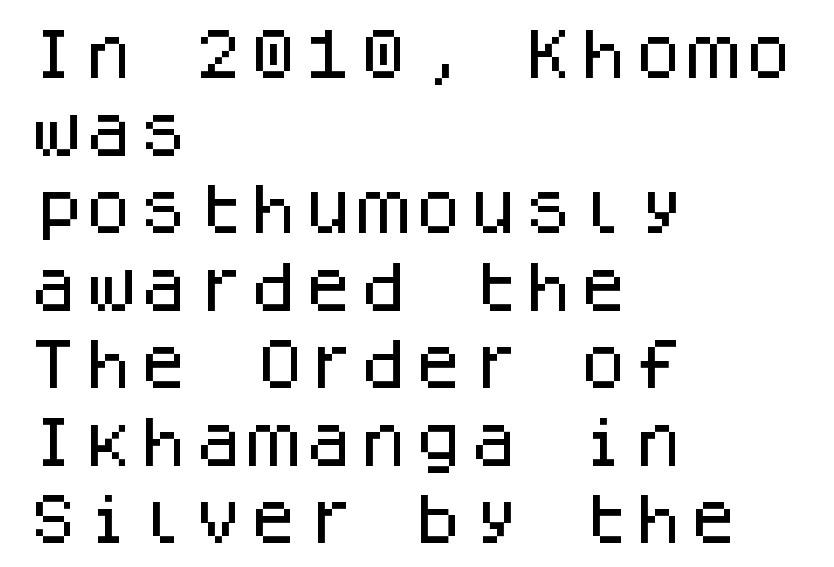
Q: Is the text italic (slanted)? A: No, it is upright.
Q: Is the typeface a serif or a sans-serif typeface? A: Sans-serif.
Q: Is the text underlined? A: No.
Q: How is the paragraph aligned? A: Left-aligned.
Q: Is the spacing between letters normal or unusually wide? A: Normal.
Q: Is the spacing between lines tight, normal or loose? A: Normal.
Q: Width (condensed, normal, or wide)? A: Normal.
Q: Stroke contrast? A: Low.
Q: x-height? A: Large.
Q: Monospaced? A: Yes.
